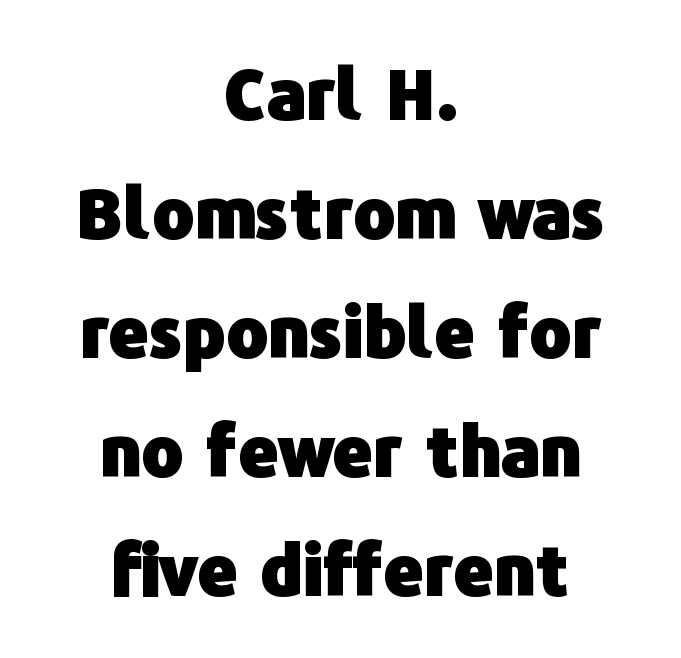
The image shows 70 px heavy sans-serif type, upright; set centered, normal line spacing (1.7x), normal letter spacing, not underlined; low stroke contrast and a medium x-height.
